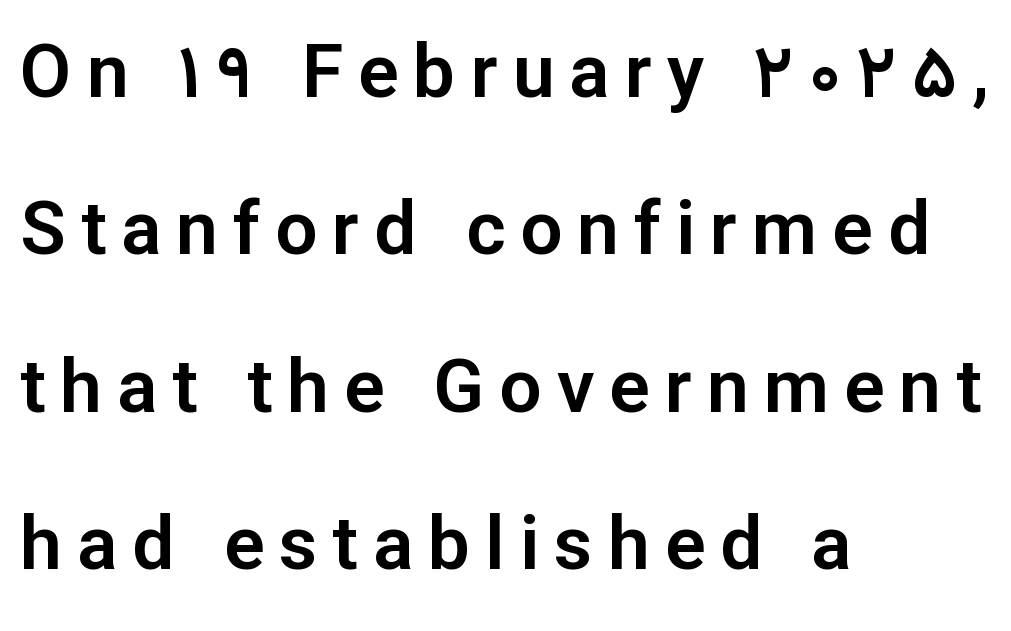
The image shows 75 px sans-serif type, upright; set left-aligned, loose line spacing (2.1x), unusually wide letter spacing (+0.2 em), not underlined; low stroke contrast and a medium x-height.
